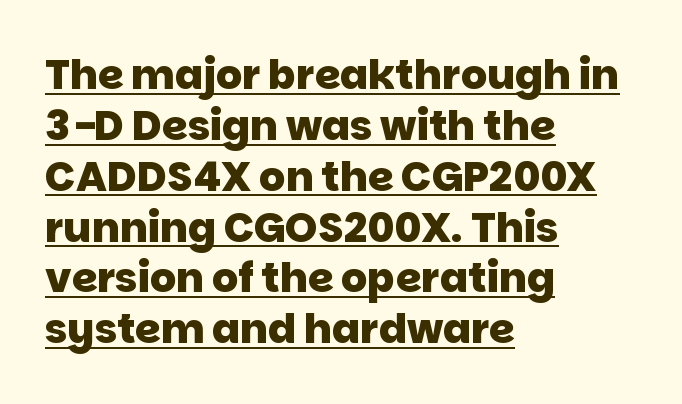
{"serif": "no", "bold": "yes", "weight": "heavy", "width": "normal", "stroke_contrast": "low", "x_height": "large", "monospaced": "no", "underline": "yes", "align": "left", "line_spacing_ratio": 1.24, "letter_spacing": "normal", "letter_spacing_em": 0.0, "glyph_px": 41}
